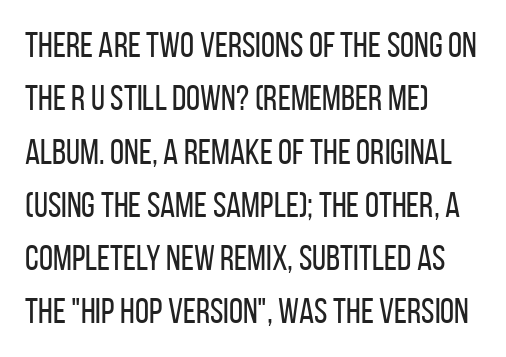
The image shows 36 px regular-weight, condensed sans-serif type, upright; set left-aligned, normal line spacing (1.48x), normal letter spacing, not underlined; low stroke contrast and a large x-height.
